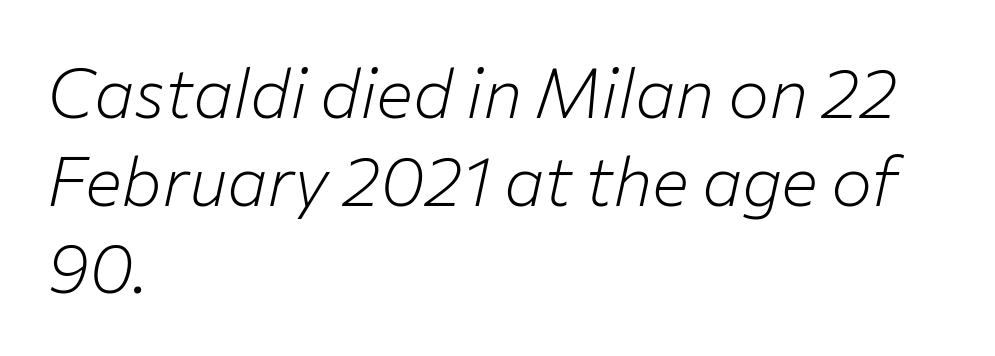
Q: Is the text bold? A: No.
Q: Is the text italic (slanted)? A: Yes, it leans right by about 12 degrees.
Q: Is the text underlined? A: No.
Q: How is the paragraph aligned? A: Left-aligned.
Q: Is the spacing between letters normal or unusually wide? A: Normal.
Q: Is the spacing between lines tight, normal or loose? A: Normal.
Q: Width (condensed, normal, or wide)? A: Normal.
Q: Stroke contrast? A: Low.
Q: x-height? A: Medium.
Q: Monospaced? A: No.
